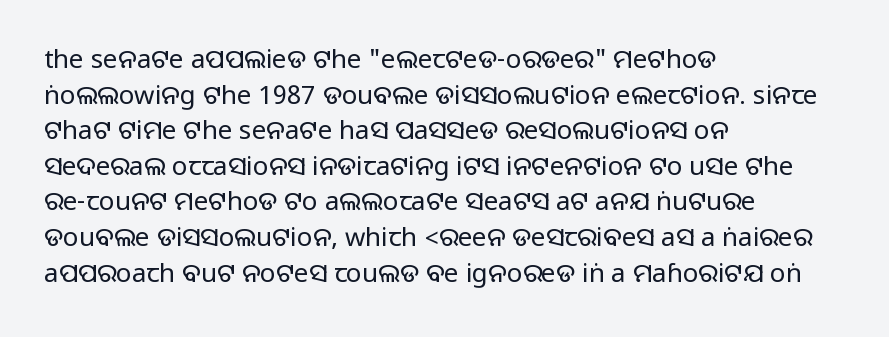
The image shows 26 px text type, upright; set left-aligned, normal line spacing (1.37x), normal letter spacing, not underlined.
